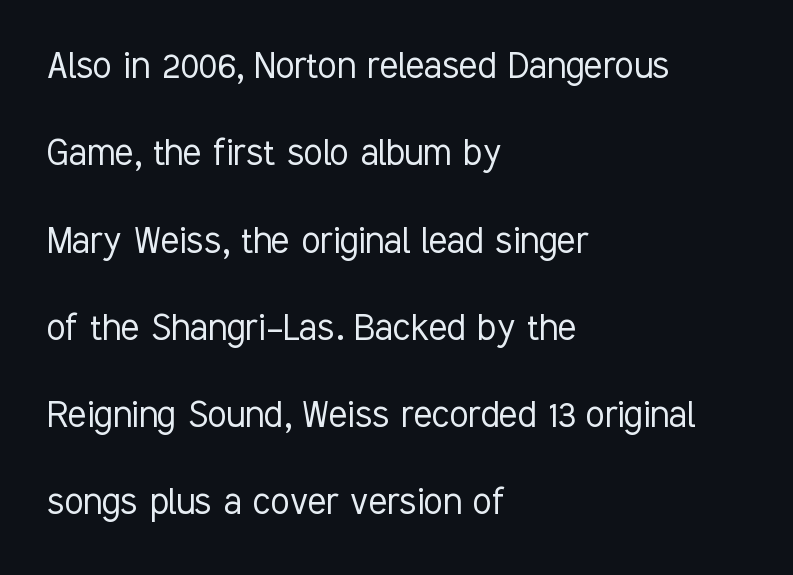
{"serif": "no", "italic": "no", "bold": "no", "weight": "light", "width": "condensed", "stroke_contrast": "low", "x_height": "medium", "monospaced": "no", "underline": "no", "align": "left", "line_spacing": "loose", "line_spacing_ratio": 2.03, "letter_spacing": "normal", "letter_spacing_em": 0.0, "glyph_px": 43}
